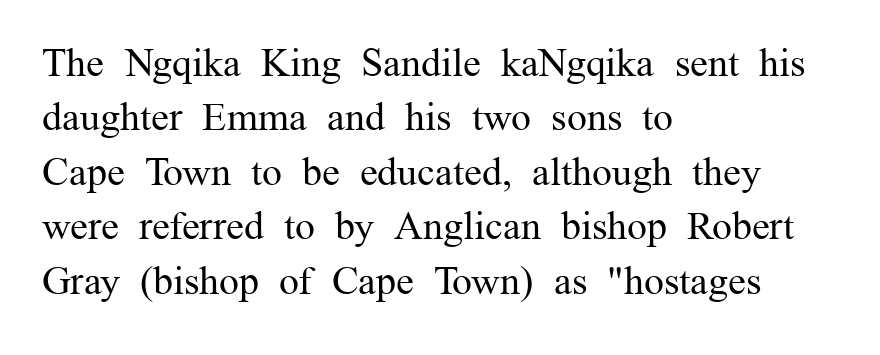
The image shows 40 px regular-weight serif type, upright; set left-aligned, normal line spacing (1.36x), normal letter spacing, not underlined; medium stroke contrast and a medium x-height.
